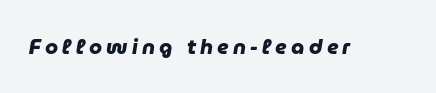
The string is rendered with underlining switched off. Weight: bold. The letters are spread apart with noticeably loose tracking.
